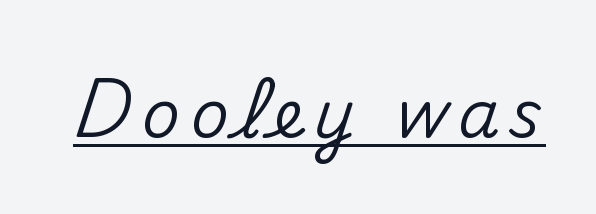
{"serif": "no", "width": "normal", "stroke_contrast": "medium", "x_height": "small", "monospaced": "no", "underline": "yes", "glyph_px": 67}
